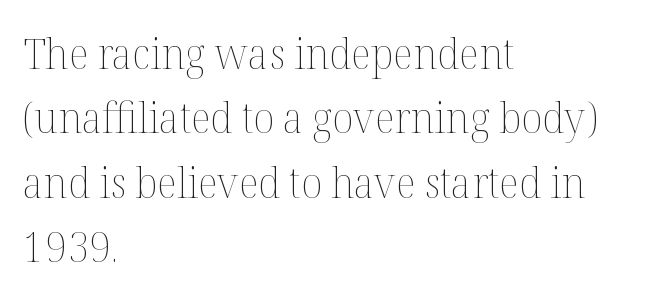
Q: Is the text bold? A: No.
Q: Is the text italic (slanted)? A: No, it is upright.
Q: Is the text underlined? A: No.
Q: How is the paragraph aligned? A: Left-aligned.
Q: Is the spacing between letters normal or unusually wide? A: Normal.
Q: Is the spacing between lines tight, normal or loose? A: Normal.
Q: Width (condensed, normal, or wide)? A: Normal.
Q: Stroke contrast? A: Medium.
Q: x-height? A: Medium.
Q: Monospaced? A: No.
